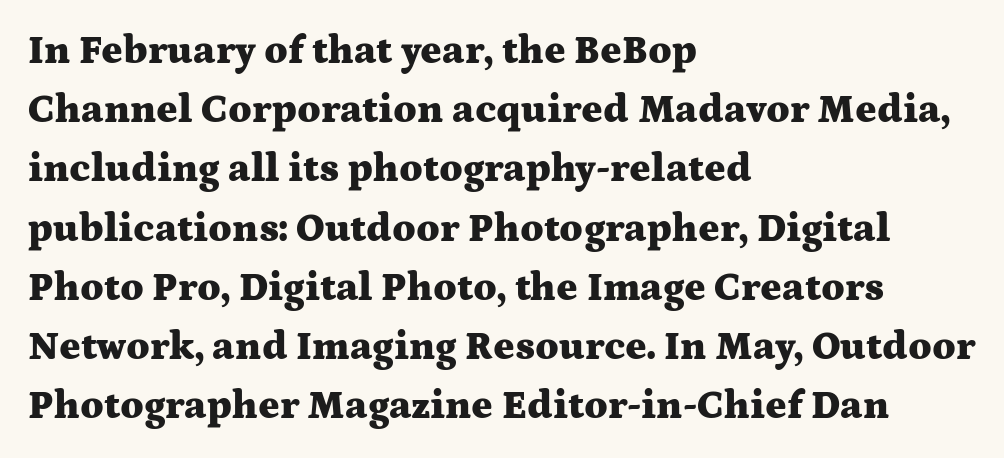
{"serif": "yes", "italic": "no", "bold": "yes", "weight": "heavy", "width": "wide", "stroke_contrast": "medium", "x_height": "medium", "monospaced": "no", "underline": "no", "align": "left", "line_spacing": "normal", "line_spacing_ratio": 1.48, "letter_spacing": "normal", "letter_spacing_em": 0.0, "glyph_px": 40}
